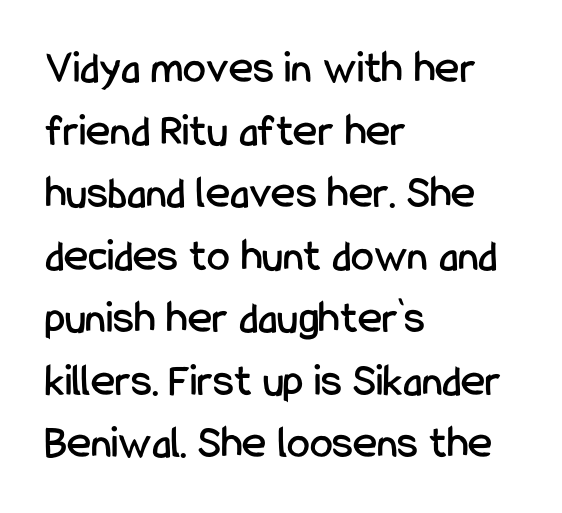
{"serif": "no", "italic": "no", "width": "condensed", "stroke_contrast": "low", "x_height": "medium", "monospaced": "no", "underline": "no", "align": "left", "line_spacing": "normal", "line_spacing_ratio": 1.36, "letter_spacing": "normal", "letter_spacing_em": 0.0, "glyph_px": 46}
